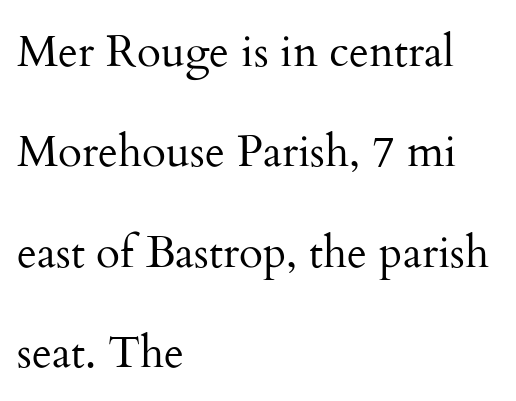
Character widths vary here, with narrow letters taking less room than wide ones. Stroke terminals: seriffed. Counters stay open thanks to moderate or lighter strokes. Vertically, the passage feels expansive, rows floating well apart.
